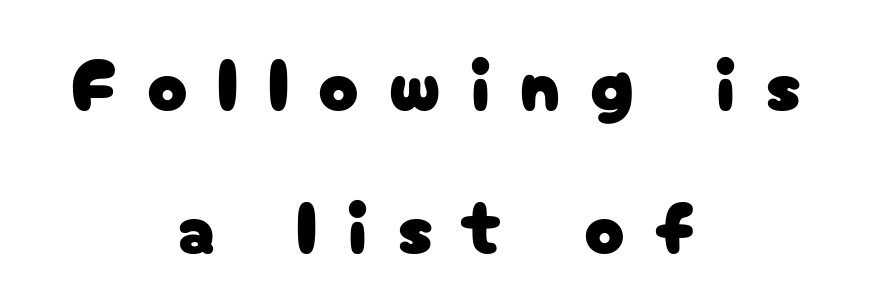
If you folded the block vertically in half, each line would mirror itself in length. Unmarked baselines from the first word to the last. Loosely led — the rows are spread out. The text was rendered using a sans face with plain stroke endings. A typesetter would call this proportional, since set widths differ per character.
